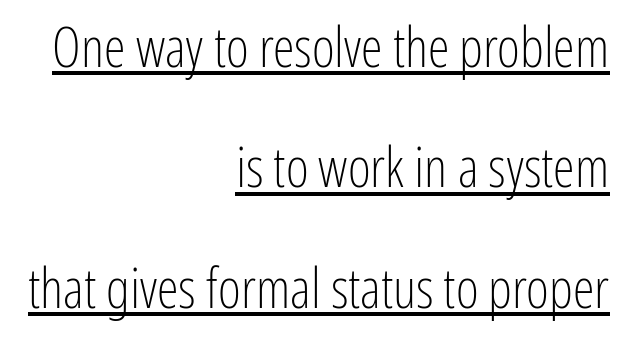
{"serif": "no", "italic": "no", "bold": "no", "weight": "light", "width": "condensed", "stroke_contrast": "low", "x_height": "medium", "monospaced": "no", "underline": "yes", "align": "right", "line_spacing": "loose", "line_spacing_ratio": 2.19, "letter_spacing": "normal", "letter_spacing_em": 0.0, "glyph_px": 55}
